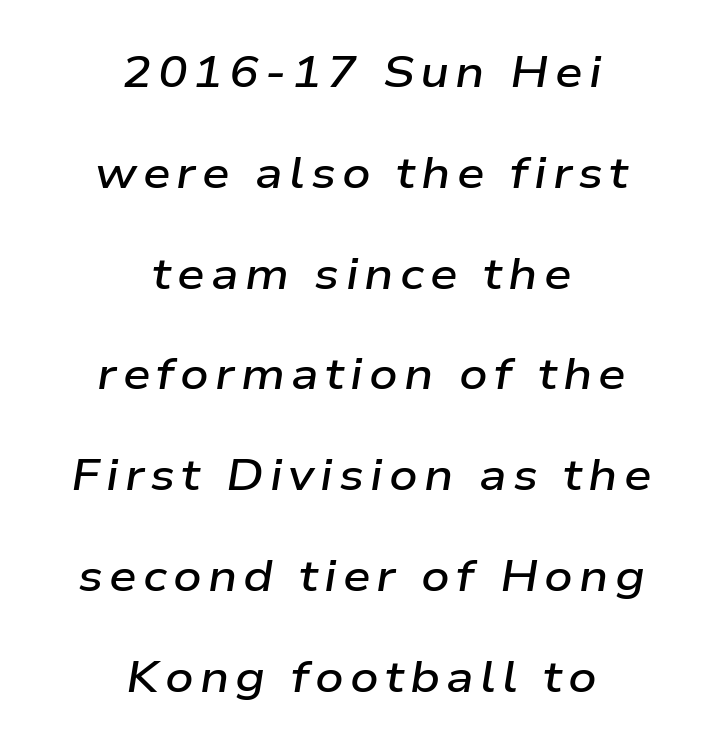
You could not count columns in this text — the font is proportionally spaced. Anything drawn beneath the words? Only blank space. A semibold gives these letters moderate extra thickness, short of bold. Successive baselines arrive slowly, with a big drop between each.
